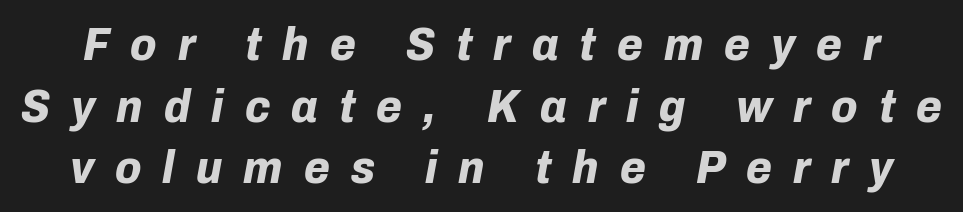
The image shows 47 px bold type, italic (leaning right); set normal line spacing (1.31x), unusually wide letter spacing (+0.45 em), not underlined; low stroke contrast and a medium x-height.
